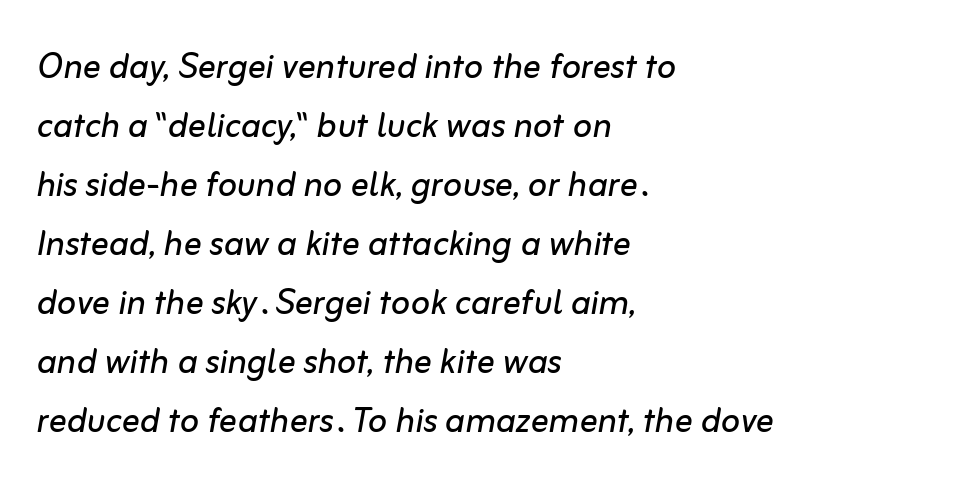
The image shows 45 px regular-weight type, italic (leaning right); set left-aligned, normal line spacing (1.31x), normal letter spacing, not underlined; low stroke contrast and a medium x-height.
